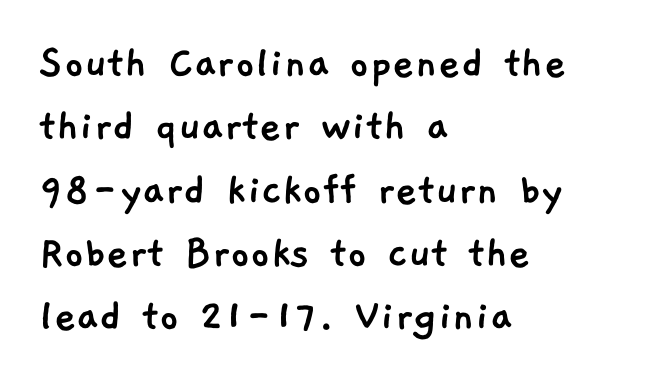
Q: Is the typeface a serif or a sans-serif typeface? A: Sans-serif.
Q: Is the text underlined? A: No.
Q: How is the paragraph aligned? A: Left-aligned.
Q: Is the spacing between letters normal or unusually wide? A: Normal.
Q: Is the spacing between lines tight, normal or loose? A: Normal.
Q: Width (condensed, normal, or wide)? A: Normal.
Q: Stroke contrast? A: Low.
Q: x-height? A: Medium.
Q: Monospaced? A: No.
